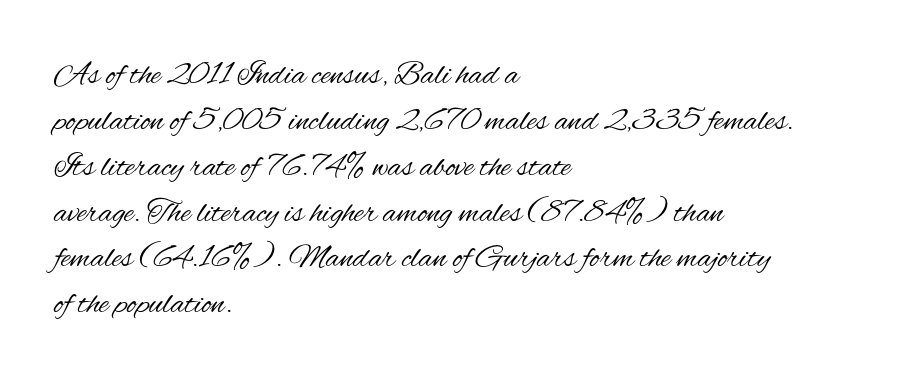
Short and long lines alike share a common starting point at left. This sample has the flowing, uneven cadence of proportional lettering. No letter is thick-stroked: the sample isn't bold. Classification — sans serif.
